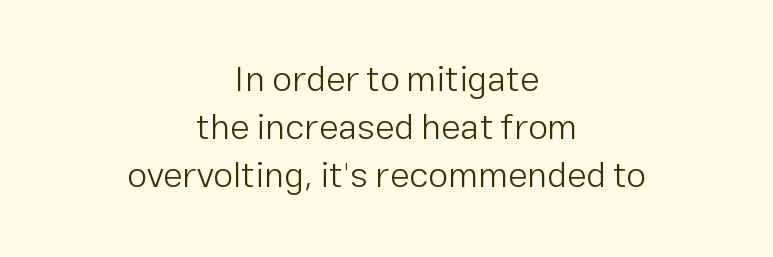
The paragraph has two soft edges and a firm central axis. Weight: in the light-to-regular range. Do the characters align in a grid? No, the font is proportional. Rendered with straight, roman letterforms. The letters carry no serifs — their stems end cleanly without finishing strokes. The gaps between neighbouring characters are ordinary and unremarkable.
